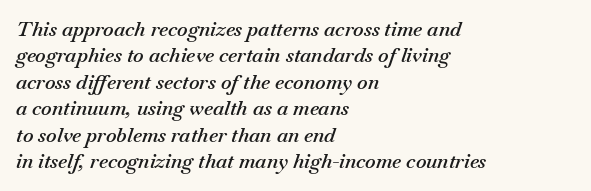
Q: Is the text bold? A: Semi-bold.
Q: Is the text italic (slanted)? A: Yes, it leans right by about 18 degrees.
Q: Is the text underlined? A: No.
Q: How is the paragraph aligned? A: Left-aligned.
Q: Is the spacing between letters normal or unusually wide? A: Normal.
Q: Is the spacing between lines tight, normal or loose? A: Normal.
